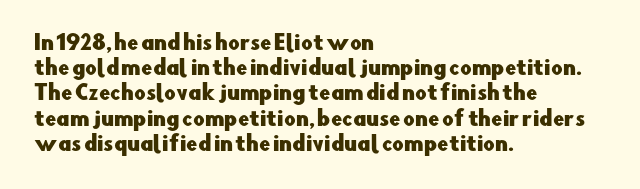
The image shows 20 px text type, upright; set left-aligned, normal line spacing (1.26x), normal letter spacing, not underlined.
